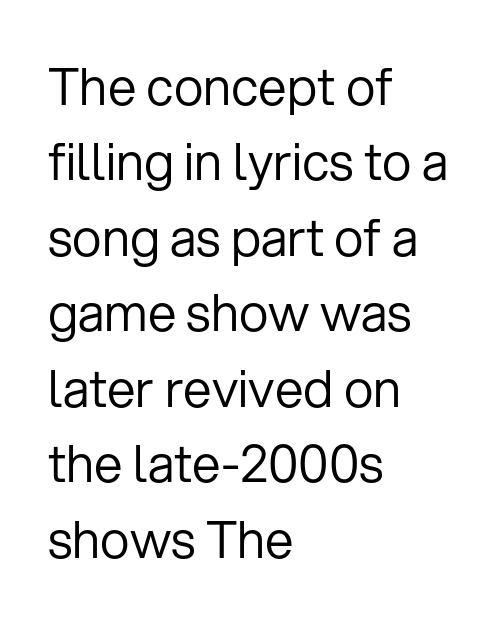
{"serif": "no", "italic": "no", "bold": "no", "weight": "regular", "width": "normal", "stroke_contrast": "low", "x_height": "medium", "monospaced": "no", "underline": "no", "align": "left", "line_spacing": "normal", "line_spacing_ratio": 1.48, "letter_spacing": "normal", "letter_spacing_em": 0.0, "glyph_px": 51}
